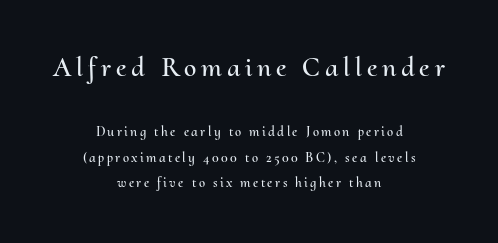
Q: Is the text italic (slanted)? A: No, it is upright.
Q: Is the text underlined? A: No.
Q: How is the paragraph aligned? A: Centered.
Q: Which block of text is set in a larger size, the first (top) or the second (bottom)? A: The first (top) one.
Q: Width (condensed, normal, or wide)? A: Normal.
Q: Stroke contrast? A: Medium.
Q: x-height? A: Small.
Q: Monospaced? A: No.
